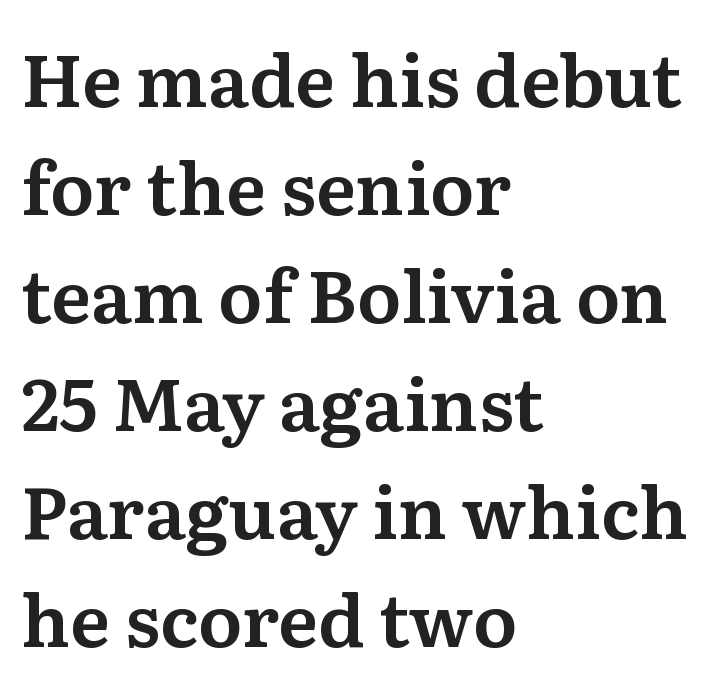
The image shows 73 px serif type, upright; set left-aligned, normal line spacing (1.48x), normal letter spacing, not underlined; medium stroke contrast and a medium x-height.
